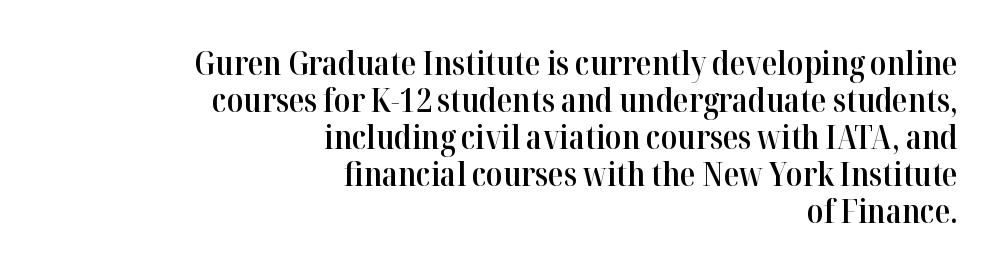
The image shows 32 px semibold serif type, upright; set right-aligned, line spacing 1.16x, normal letter spacing, not underlined; high stroke contrast and a medium x-height.
